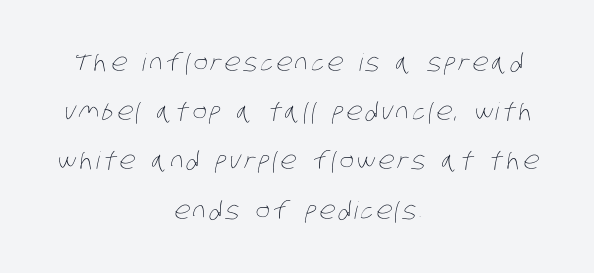
Q: Is the text bold? A: No.
Q: Is the text underlined? A: No.
Q: How is the paragraph aligned? A: Centered.
Q: Is the spacing between lines tight, normal or loose? A: Loose.
